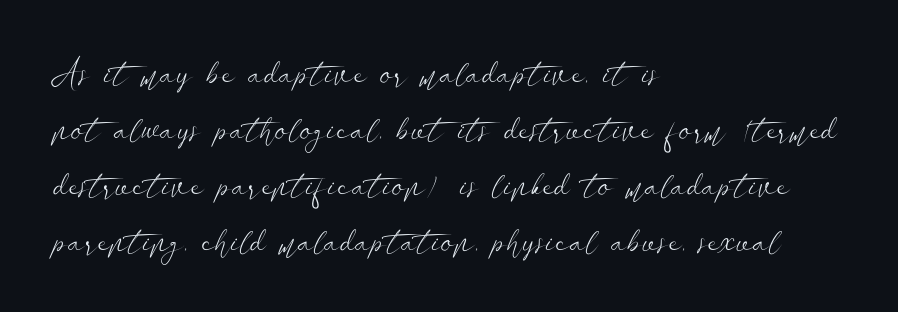
Q: Is the text bold? A: No.
Q: Is the text italic (slanted)? A: Yes.
Q: Is the typeface a serif or a sans-serif typeface? A: Sans-serif.
Q: Is the text underlined? A: No.
Q: How is the paragraph aligned? A: Left-aligned.
Q: Is the spacing between letters normal or unusually wide? A: Normal.
Q: Is the spacing between lines tight, normal or loose? A: Normal.
Q: Width (condensed, normal, or wide)? A: Wide.
Q: Stroke contrast? A: Low.
Q: x-height? A: Small.
Q: Monospaced? A: No.
